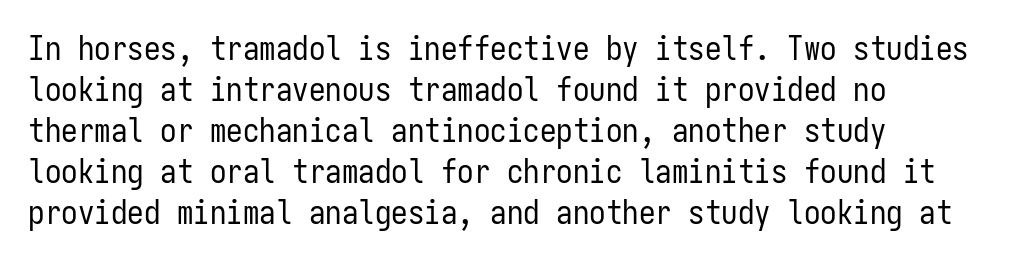
Q: Is the text bold? A: No.
Q: Is the text italic (slanted)? A: No, it is upright.
Q: Is the typeface a serif or a sans-serif typeface? A: Sans-serif.
Q: Is the text underlined? A: No.
Q: How is the paragraph aligned? A: Left-aligned.
Q: Is the spacing between letters normal or unusually wide? A: Normal.
Q: Width (condensed, normal, or wide)? A: Condensed.
Q: Stroke contrast? A: Low.
Q: x-height? A: Medium.
Q: Monospaced? A: Yes.
